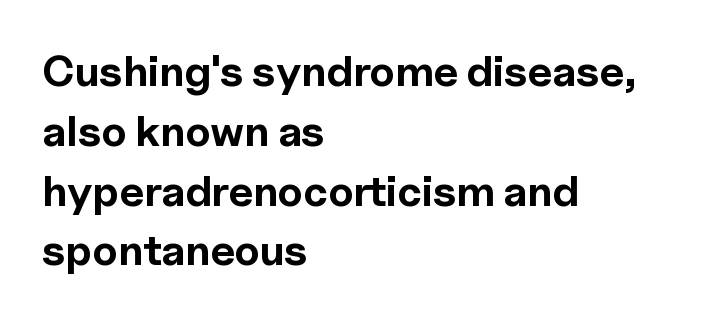
The image shows 43 px bold sans-serif type, upright; set left-aligned, normal line spacing (1.39x), normal letter spacing, not underlined; a medium x-height.
